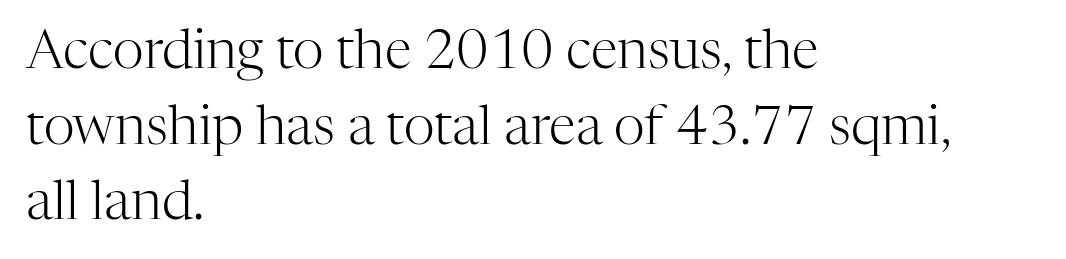
Left-aligned paragraph, ragged on the right. The area under the type is left untouched. You could not count columns in this text — the font is proportionally spaced. Reading down the column, the eye jumps a familiar distance to each next line. A typesetter would label this face a serif.
